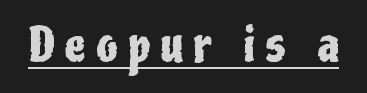
Q: Is the text italic (slanted)? A: No, it is upright.
Q: Is the typeface a serif or a sans-serif typeface? A: Sans-serif.
Q: Is the text underlined? A: Yes.
Q: Is the spacing between letters normal or unusually wide? A: Unusually wide.
Q: Width (condensed, normal, or wide)? A: Condensed.
Q: Stroke contrast? A: Low.
Q: x-height? A: Medium.
Q: Monospaced? A: No.
